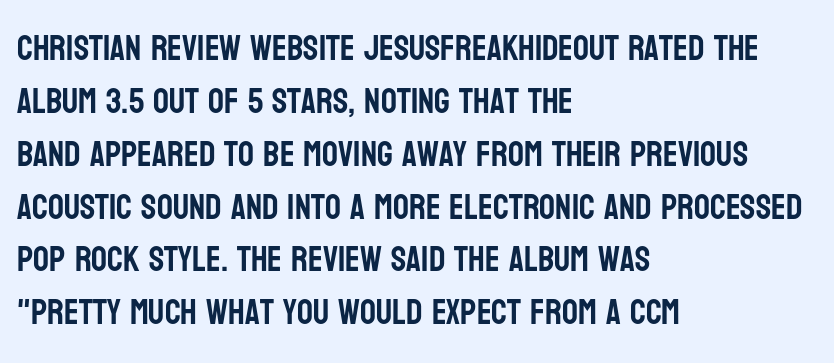
Leftover space on each line is placed entirely after the last word. Honestly, there is no underline to notice here at all. You could not count columns in this text — the font is proportionally spaced. Classification — sans serif. This is roman type, the default non-slanted kind.
